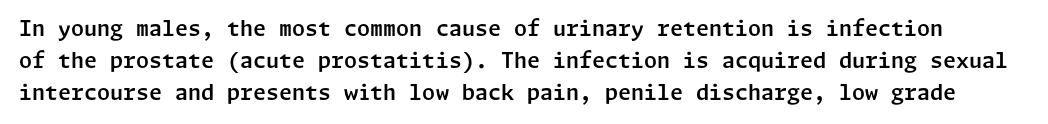
{"italic": "no", "underline": "no", "line_spacing": "normal", "line_spacing_ratio": 1.52, "letter_spacing": "normal", "letter_spacing_em": 0.0, "glyph_px": 21}
